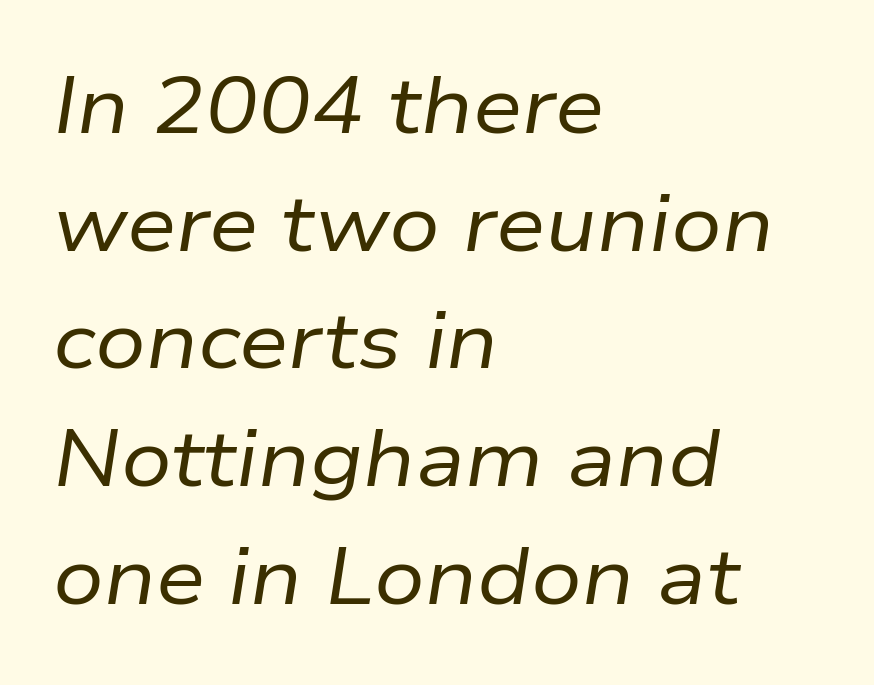
The image shows 79 px regular-weight type, italic (leaning right); set left-aligned, normal line spacing (1.49x), normal letter spacing, not underlined; low stroke contrast and a medium x-height.
